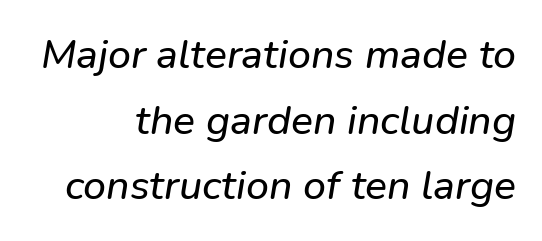
Check under the words: just untouched page. The face used here has a pronounced slope to its letters. The face used here is rendered with its standard letterfit. Reading down the column, the eye jumps a familiar distance to each next line. Teacher's note: observe the even right margin — that is flush-right alignment.
